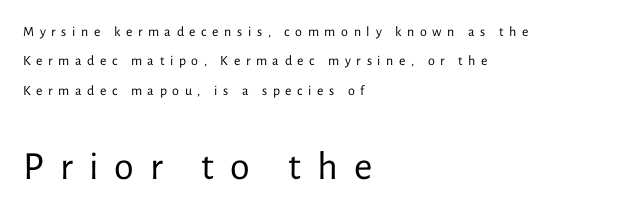
{"serif": "no", "italic": "no", "bold": "no", "weight": "regular", "width": "normal", "stroke_contrast": "low", "x_height": "medium", "monospaced": "no", "underline": "no", "align": "left", "line_spacing": "loose", "line_spacing_ratio": 2.1, "letter_spacing": "wide", "letter_spacing_em": 0.4, "larger_block": "second", "size_ratio": 2.86, "glyph_px": 40}
